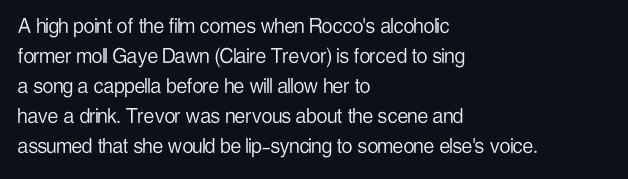
Q: Is the text bold? A: No.
Q: Is the text italic (slanted)? A: No, it is upright.
Q: Is the text underlined? A: No.
Q: How is the paragraph aligned? A: Left-aligned.
Q: Is the spacing between letters normal or unusually wide? A: Normal.
Q: Is the spacing between lines tight, normal or loose? A: Normal.
